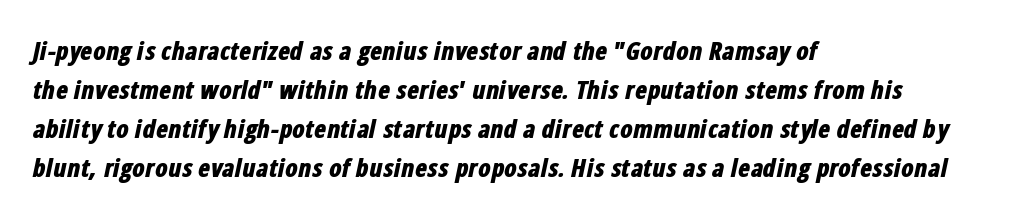
The image shows 25 px bold type, italic (leaning right); set left-aligned, normal line spacing (1.56x), normal letter spacing, not underlined.
